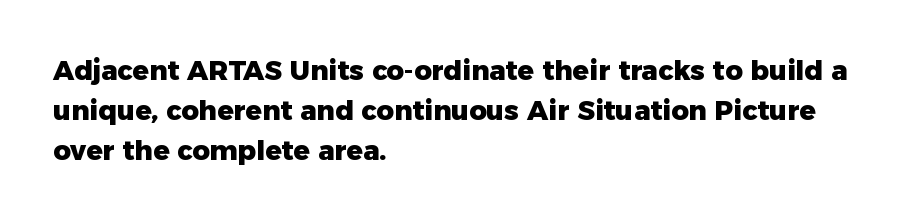
A student would call this left alignment; a typographer would say flush left, rag right. Lines of text with bare space underneath. Does the weight exceed regular? Yes, all the way to bold. Posture: vertical. The rows are spaced the way most documents space them. In terms of letterspacing, this is plain default setting.
